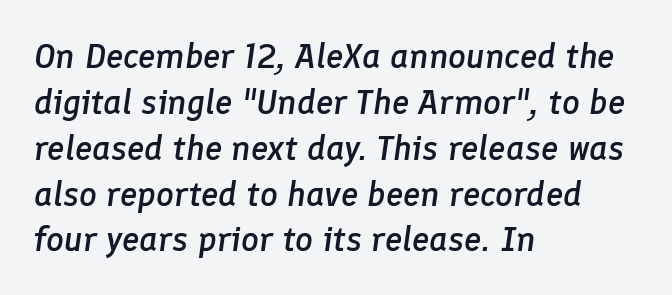
The image shows 35 px semibold type, italic (leaning right); set left-aligned, normal line spacing (1.31x), normal letter spacing, not underlined; low stroke contrast and a medium x-height.
